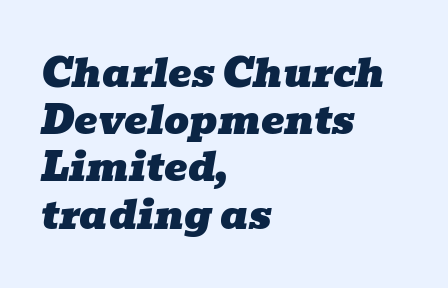
Italic? Definitely — the glyphs are oblique. A serif font was chosen for this passage. The gaps between neighbouring characters are ordinary and unremarkable. These lines are rendered in a variable-pitch font. No word sits above an underline. A student would call this left alignment; a typographer would say flush left, rag right.
